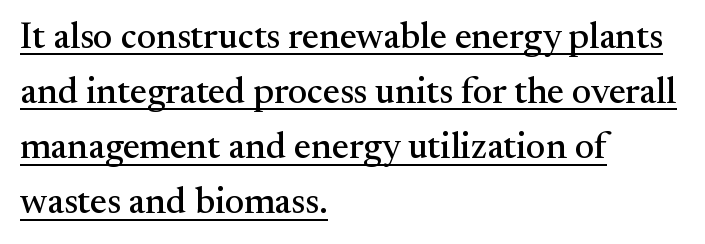
Q: Is the text italic (slanted)? A: No, it is upright.
Q: Is the typeface a serif or a sans-serif typeface? A: Serif.
Q: Is the text underlined? A: Yes.
Q: How is the paragraph aligned? A: Left-aligned.
Q: Is the spacing between letters normal or unusually wide? A: Normal.
Q: Is the spacing between lines tight, normal or loose? A: Normal.
Q: Width (condensed, normal, or wide)? A: Normal.
Q: Stroke contrast? A: Medium.
Q: x-height? A: Small.
Q: Monospaced? A: No.
